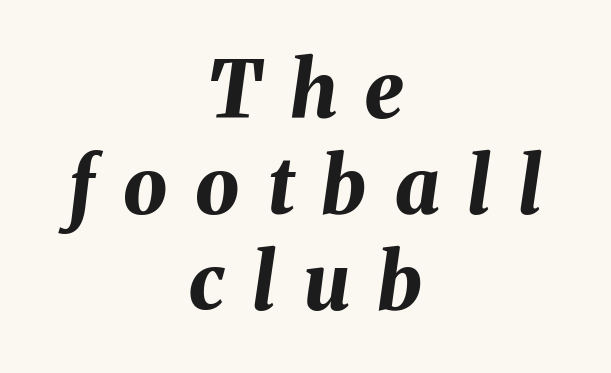
Q: Is the text bold? A: Yes.
Q: Is the text italic (slanted)? A: Yes, it leans right by about 8 degrees.
Q: Is the text underlined? A: No.
Q: How is the paragraph aligned? A: Centered.
Q: Is the spacing between letters normal or unusually wide? A: Unusually wide.
Q: Width (condensed, normal, or wide)? A: Normal.
Q: Stroke contrast? A: Medium.
Q: x-height? A: Medium.
Q: Monospaced? A: No.
